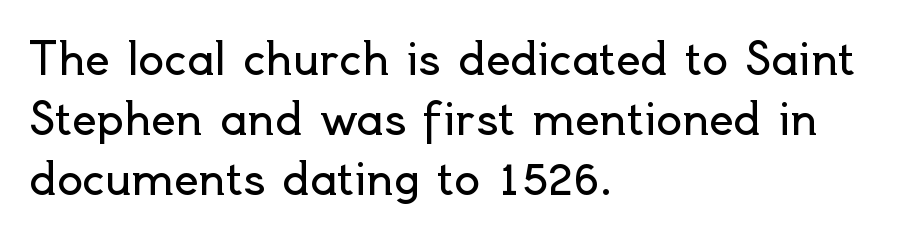
Q: Is the text bold? A: No.
Q: Is the text italic (slanted)? A: No, it is upright.
Q: Is the typeface a serif or a sans-serif typeface? A: Sans-serif.
Q: Is the text underlined? A: No.
Q: How is the paragraph aligned? A: Left-aligned.
Q: Is the spacing between letters normal or unusually wide? A: Normal.
Q: Is the spacing between lines tight, normal or loose? A: Normal.
Q: Width (condensed, normal, or wide)? A: Normal.
Q: x-height? A: Small.
Q: Monospaced? A: No.
